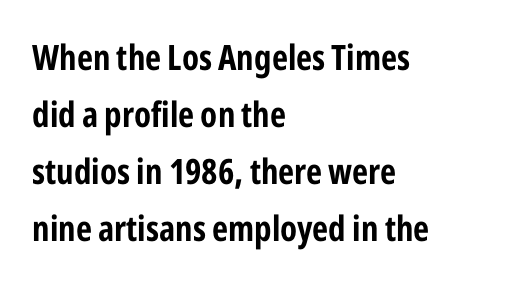
Is there any slant? The stems are plumb. Does the type have serifs? No, each stem ends abruptly. A classic flush-left, rag-right setting is used for this passage. Plain, unruled lines of type. Horizontal bands of white between lines are of average thickness.
